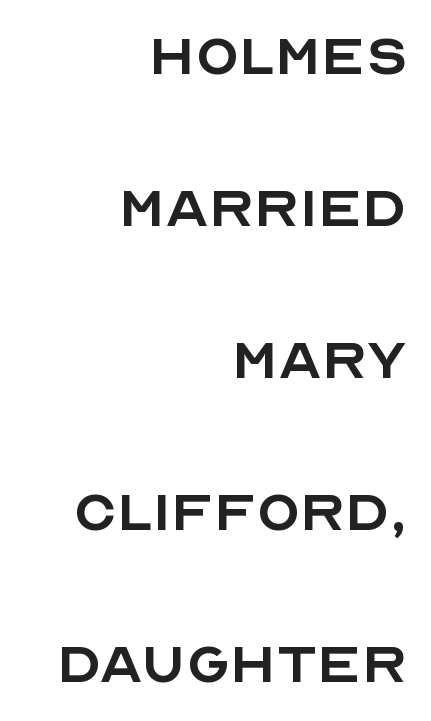
Teacher's note: observe the even right margin — that is flush-right alignment. A typesetter would call this leading open, well beyond the default. What kind of face is this? One without serifs — a sans. Spacing verdict: proportional, widths tailored to each character.
